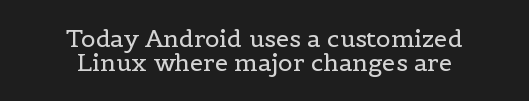
{"italic": "no", "bold": "no", "underline": "no", "align": "center", "line_spacing": "tight", "line_spacing_ratio": 1.0, "letter_spacing": "normal", "letter_spacing_em": 0.0, "glyph_px": 24}
